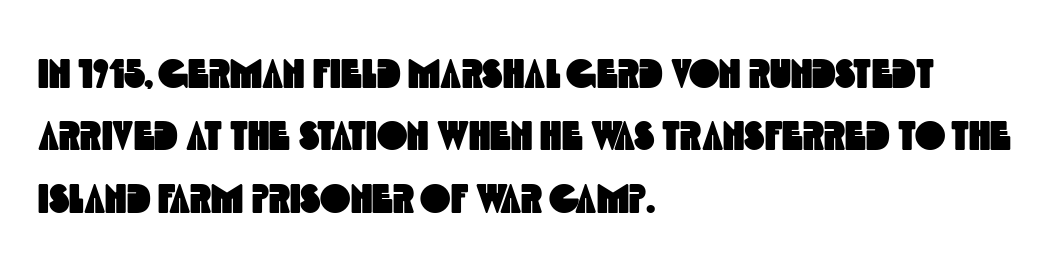
{"serif": "no", "width": "condensed", "x_height": "large", "monospaced": "no", "underline": "no", "align": "left", "line_spacing": "normal", "line_spacing_ratio": 1.52, "letter_spacing": "normal", "letter_spacing_em": 0.0, "glyph_px": 41}
